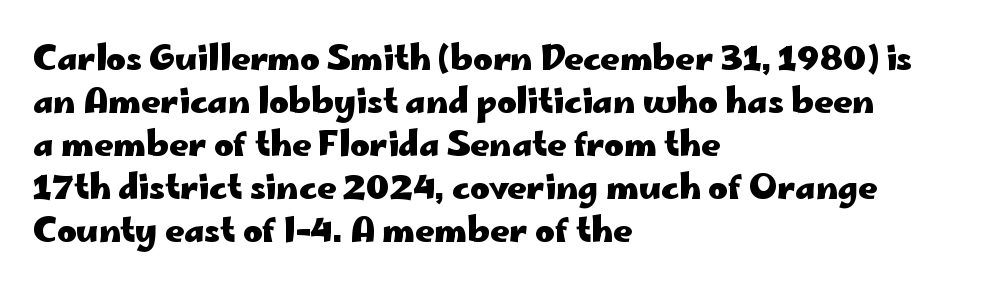
The image shows 33 px heavy, wide sans-serif type, upright; set left-aligned, normal line spacing (1.3x), normal letter spacing, not underlined; low stroke contrast and a small x-height.
